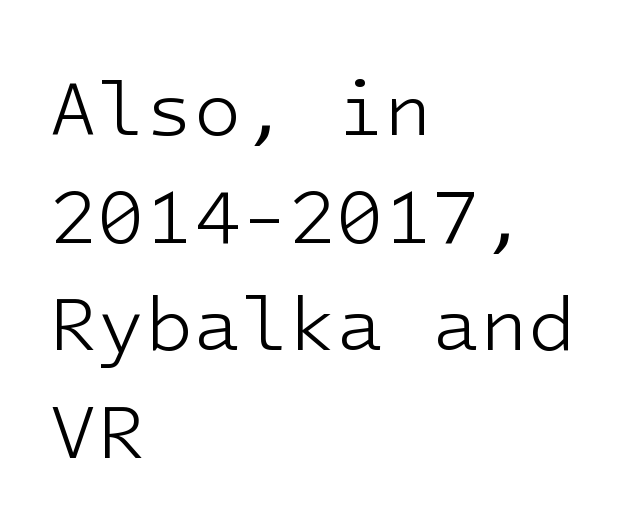
Q: Is the text bold? A: No.
Q: Is the text italic (slanted)? A: No, it is upright.
Q: Is the typeface a serif or a sans-serif typeface? A: Sans-serif.
Q: Is the text underlined? A: No.
Q: How is the paragraph aligned? A: Left-aligned.
Q: Is the spacing between letters normal or unusually wide? A: Normal.
Q: Is the spacing between lines tight, normal or loose? A: Normal.
Q: Width (condensed, normal, or wide)? A: Normal.
Q: Stroke contrast? A: Low.
Q: x-height? A: Medium.
